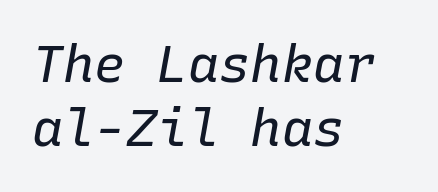
Q: Is the text bold? A: No.
Q: Is the text italic (slanted)? A: Yes, it leans right by about 10 degrees.
Q: Is the text underlined? A: No.
Q: How is the paragraph aligned? A: Left-aligned.
Q: Is the spacing between letters normal or unusually wide? A: Normal.
Q: Width (condensed, normal, or wide)? A: Normal.
Q: Stroke contrast? A: Low.
Q: x-height? A: Medium.
Q: Monospaced? A: Yes.
